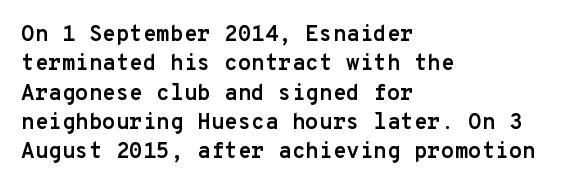
{"italic": "no", "bold": "yes", "underline": "no", "align": "left", "line_spacing": "normal", "line_spacing_ratio": 1.33, "letter_spacing": "normal", "letter_spacing_em": 0.0, "glyph_px": 22}
